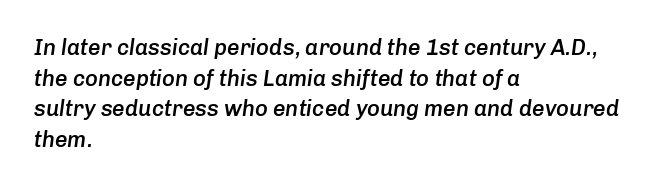
The image shows 22 px text type, italic (leaning right); set left-aligned, normal line spacing (1.39x), normal letter spacing, not underlined.
